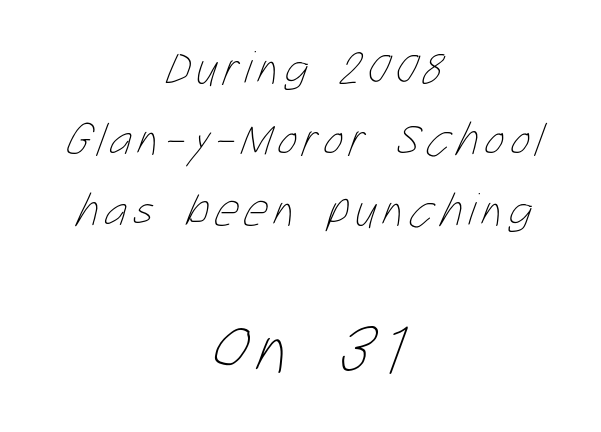
Q: Is the text bold? A: No.
Q: Is the text underlined? A: No.
Q: How is the paragraph aligned? A: Centered.
Q: Is the spacing between lines tight, normal or loose? A: Normal.
Q: Which block of text is set in a larger size, the first (top) or the second (bottom)? A: The second (bottom) one.
Q: Width (condensed, normal, or wide)? A: Condensed.
Q: Stroke contrast? A: Low.
Q: x-height? A: Medium.
Q: Monospaced? A: No.
